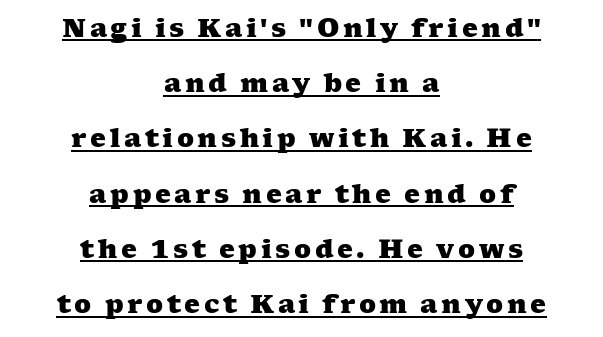
Horizontally, the lines are justified to the midpoint only. The space between consecutive lines is lavish. These words are printed bold, with thick strokes throughout. Like a heading marked for emphasis, these lines bear an underscore.
